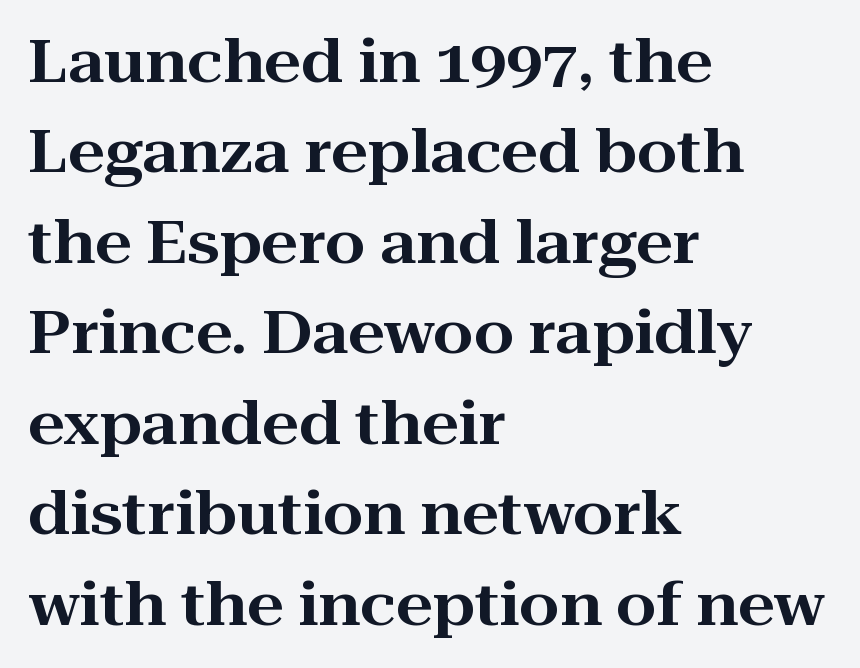
This rendering employs a face with finishing strokes, i.e., a serif. Any mark beneath the type? The region is blank. Reading down the block, your eye returns to a fixed left position each line. If you drew a line through each stem, it would be perfectly vertical. The rendering uses natural spacing where letterforms have individual widths. Students, observe: this is what conventionally led text looks like.
